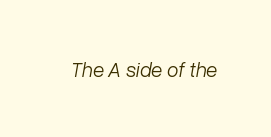
The image shows 21 px text type, italic (leaning right); set normal letter spacing, not underlined.
